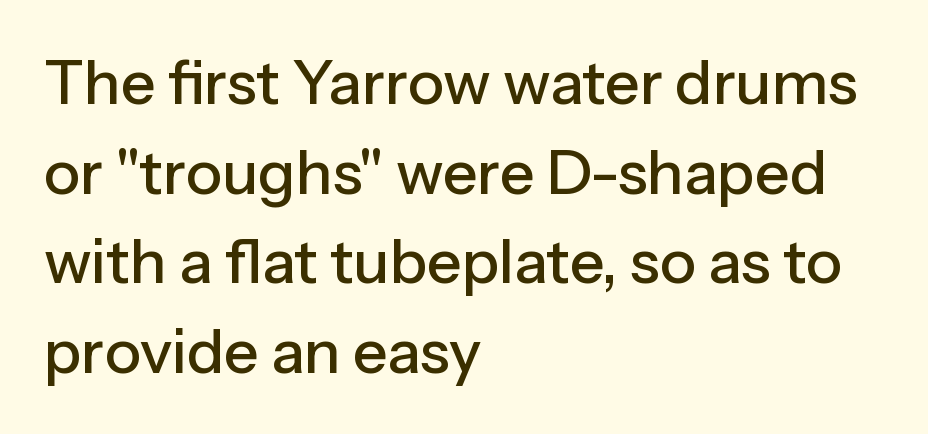
Q: Is the text italic (slanted)? A: No, it is upright.
Q: Is the typeface a serif or a sans-serif typeface? A: Sans-serif.
Q: Is the text underlined? A: No.
Q: How is the paragraph aligned? A: Left-aligned.
Q: Is the spacing between letters normal or unusually wide? A: Normal.
Q: Is the spacing between lines tight, normal or loose? A: Normal.
Q: Width (condensed, normal, or wide)? A: Normal.
Q: Stroke contrast? A: Low.
Q: x-height? A: Medium.
Q: Monospaced? A: No.
